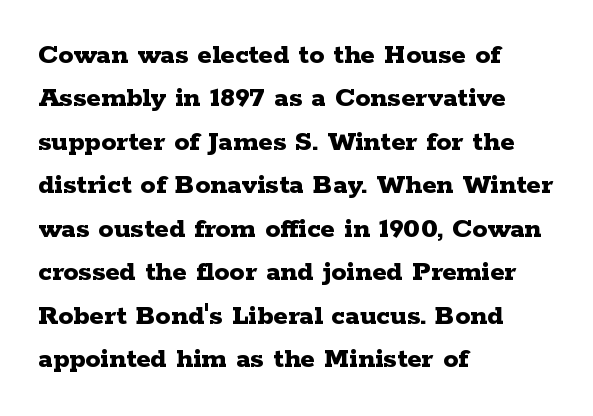
The image shows 30 px bold, wide serif type, upright; set left-aligned, normal line spacing (1.45x), normal letter spacing, not underlined; low stroke contrast and a medium x-height.
